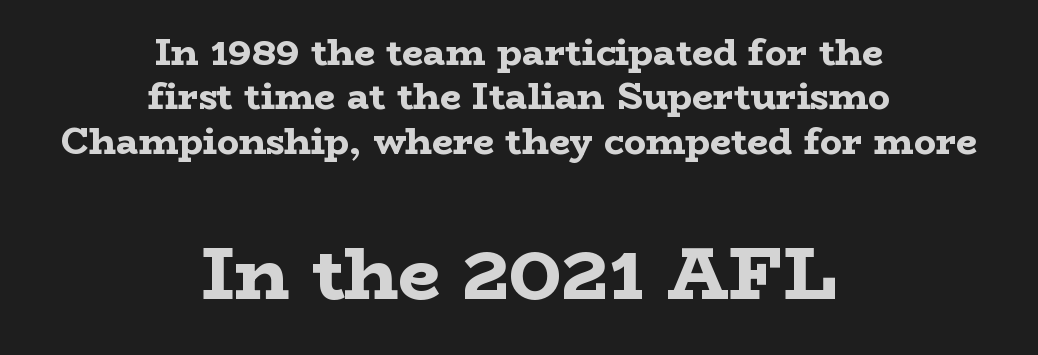
Little horizontal feet cap the strokes, marking this as serif type. The block sitting lower on the canvas is the one with enlarged characters. Posture: upright roman. Plain, unruled lines of type. Varying glyph widths throughout — classic text-font behaviour.
